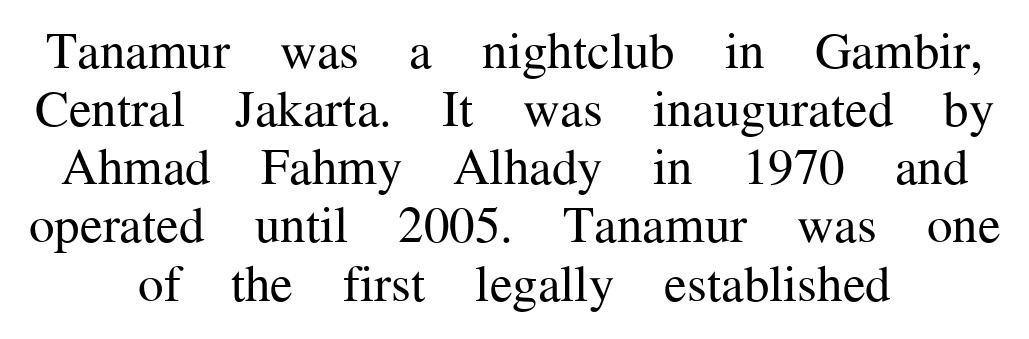
{"serif": "yes", "italic": "no", "bold": "no", "weight": "regular", "width": "normal", "stroke_contrast": "medium", "x_height": "medium", "monospaced": "no", "underline": "no", "align": "center", "line_spacing": "tight", "line_spacing_ratio": 1.14, "letter_spacing": "normal", "letter_spacing_em": 0.0, "glyph_px": 51}
